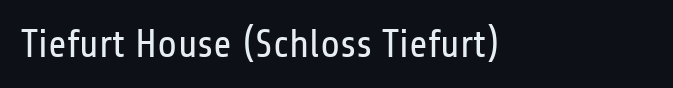
Q: Is the text bold? A: No.
Q: Is the text italic (slanted)? A: No, it is upright.
Q: Is the typeface a serif or a sans-serif typeface? A: Sans-serif.
Q: Is the text underlined? A: No.
Q: Is the spacing between letters normal or unusually wide? A: Normal.
Q: Width (condensed, normal, or wide)? A: Condensed.
Q: Stroke contrast? A: Low.
Q: x-height? A: Medium.
Q: Monospaced? A: No.
